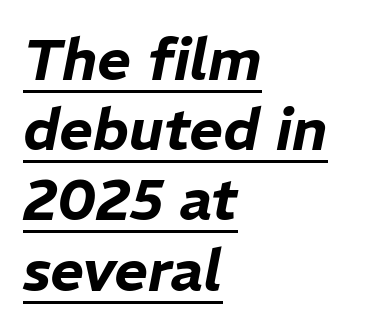
This rendering uses left alignment, leaving the right contour irregular. Slant detected: the letters are inclined. A baseline rule has been typeset under these characters. A typesetter would call this proportional, since set widths differ per character. Words appear dense and cohesive because spacing is normal.
